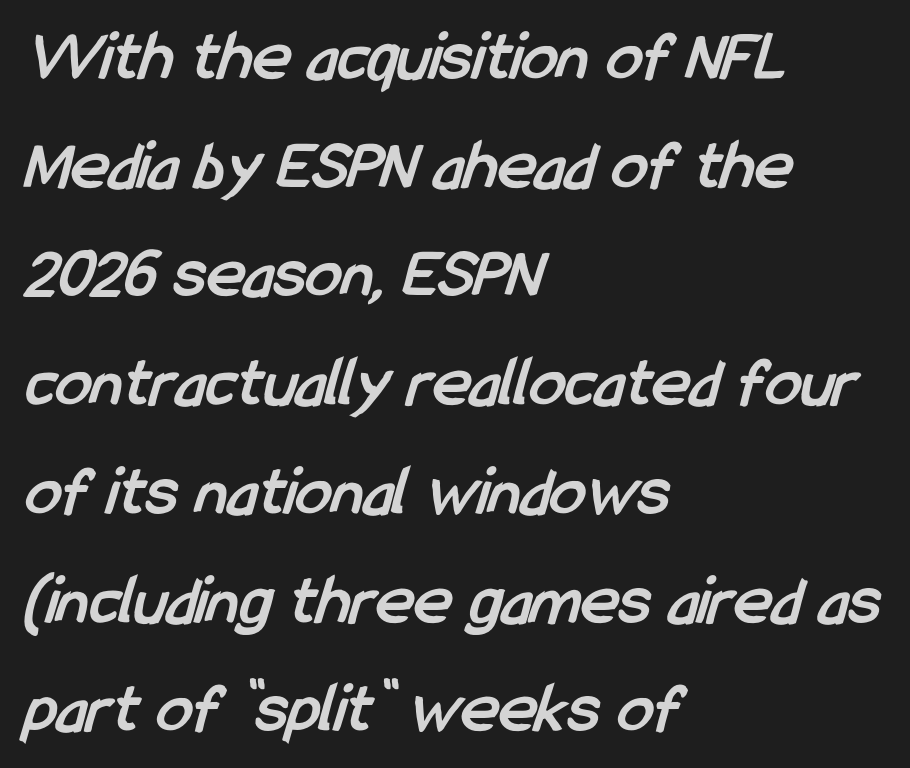
Q: Is the text bold? A: Yes.
Q: Is the typeface a serif or a sans-serif typeface? A: Sans-serif.
Q: Is the text underlined? A: No.
Q: How is the paragraph aligned? A: Left-aligned.
Q: Is the spacing between letters normal or unusually wide? A: Normal.
Q: Is the spacing between lines tight, normal or loose? A: Normal.
Q: Width (condensed, normal, or wide)? A: Condensed.
Q: Stroke contrast? A: Low.
Q: x-height? A: Medium.
Q: Monospaced? A: No.
